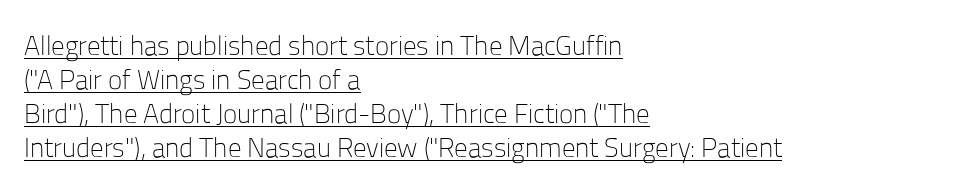
{"italic": "no", "bold": "no", "underline": "yes", "align": "left", "line_spacing": "normal", "line_spacing_ratio": 1.26, "letter_spacing": "normal", "letter_spacing_em": 0.0, "glyph_px": 27}
